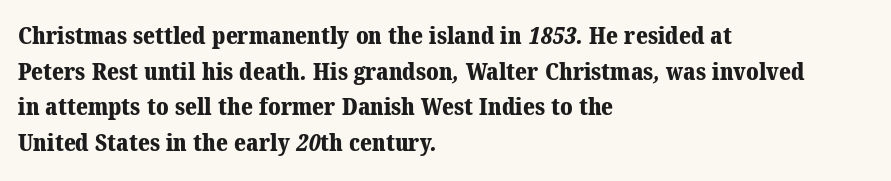
{"bold": "yes", "underline": "no", "align": "left", "line_spacing": "normal", "line_spacing_ratio": 1.48, "letter_spacing": "normal", "letter_spacing_em": 0.0, "glyph_px": 24}
